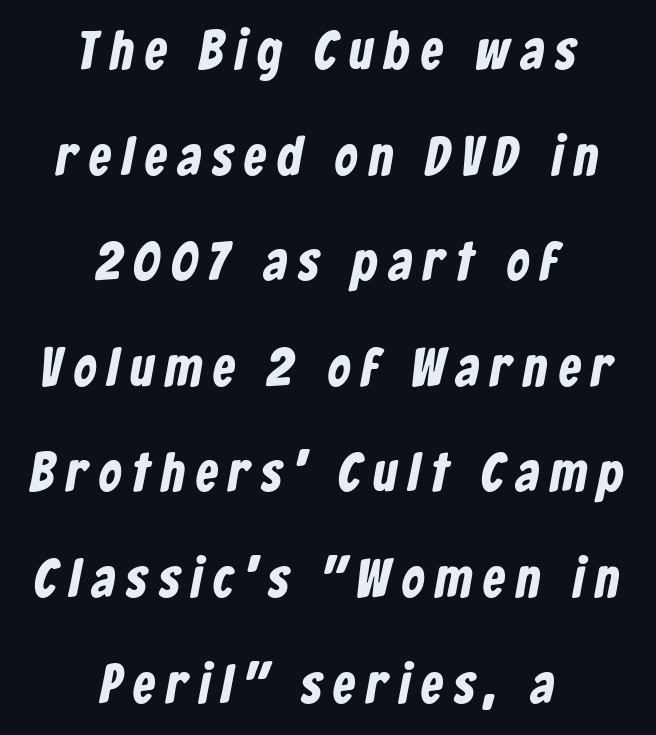
{"serif": "no", "width": "condensed", "stroke_contrast": "low", "x_height": "medium", "monospaced": "no", "underline": "no", "align": "center", "line_spacing": "loose", "line_spacing_ratio": 1.92, "letter_spacing": "wide", "letter_spacing_em": 0.21, "glyph_px": 55}
